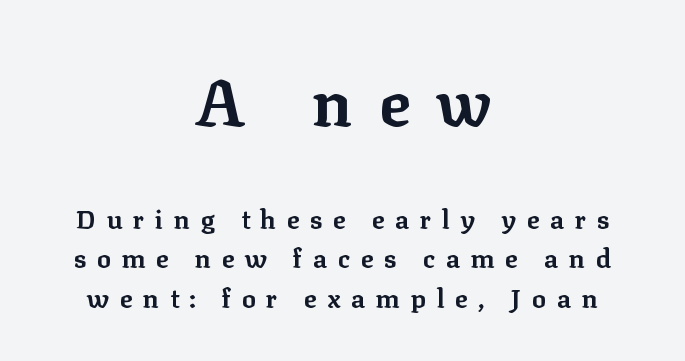
Q: Is the text bold? A: Yes.
Q: Is the text italic (slanted)? A: No, it is upright.
Q: Is the typeface a serif or a sans-serif typeface? A: Serif.
Q: Is the text underlined? A: No.
Q: How is the paragraph aligned? A: Centered.
Q: Is the spacing between letters normal or unusually wide? A: Unusually wide.
Q: Is the spacing between lines tight, normal or loose? A: Normal.
Q: Which block of text is set in a larger size, the first (top) or the second (bottom)? A: The first (top) one.
Q: Width (condensed, normal, or wide)? A: Normal.
Q: Stroke contrast? A: Low.
Q: x-height? A: Medium.
Q: Monospaced? A: No.
